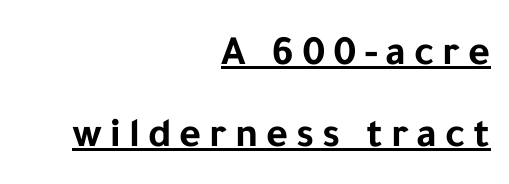
The image shows 42 px bold sans-serif type, upright; set right-aligned, loose line spacing (1.96x), underlined; low stroke contrast and a medium x-height.
